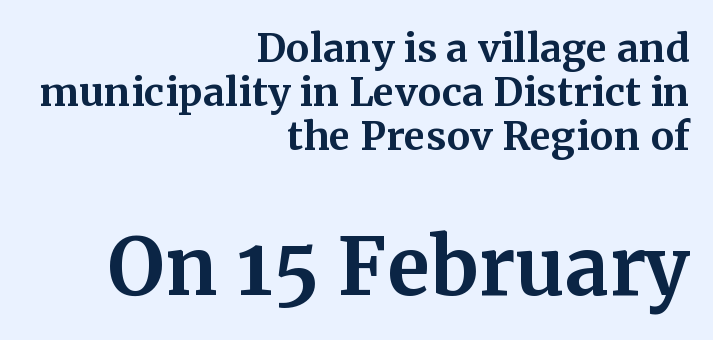
{"serif": "yes", "italic": "no", "bold": "yes", "weight": "bold", "width": "normal", "stroke_contrast": "medium", "x_height": "medium", "monospaced": "no", "underline": "no", "align": "right", "line_spacing": "tight", "line_spacing_ratio": 1.13, "letter_spacing": "normal", "letter_spacing_em": 0.0, "larger_block": "second", "size_ratio": 2.0, "glyph_px": 78}
